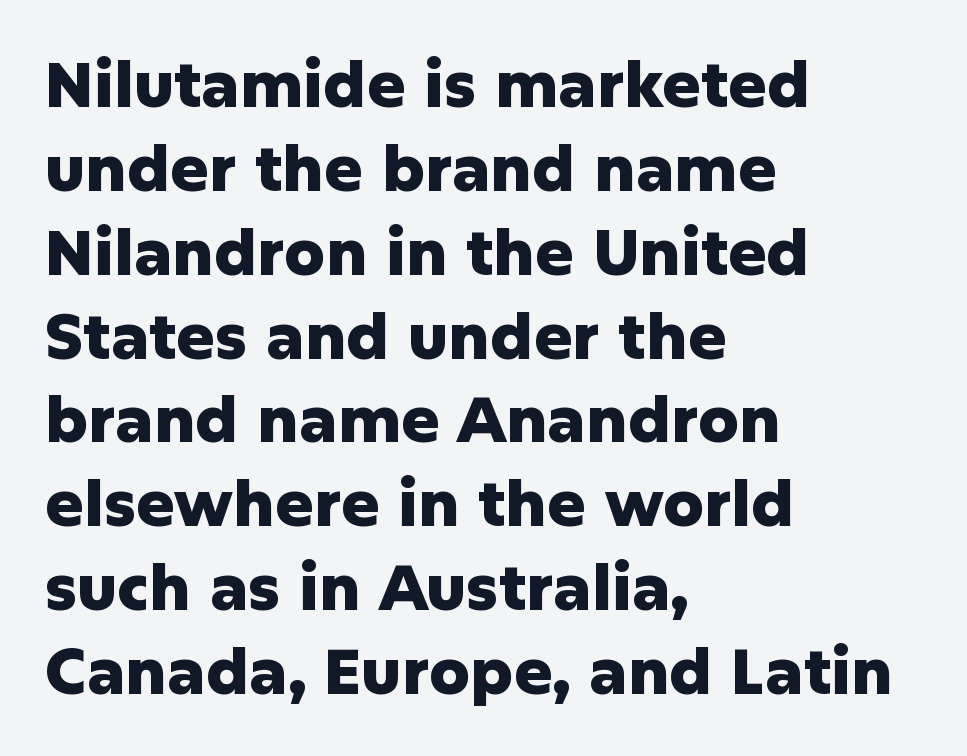
{"serif": "no", "italic": "no", "bold": "yes", "weight": "heavy", "width": "normal", "stroke_contrast": "low", "x_height": "medium", "monospaced": "no", "underline": "no", "align": "left", "line_spacing": "normal", "line_spacing_ratio": 1.31, "letter_spacing": "normal", "letter_spacing_em": 0.0, "glyph_px": 64}
